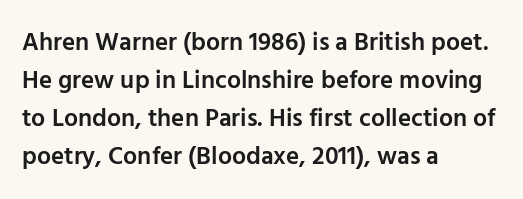
{"italic": "no", "bold": "semi", "underline": "no", "align": "left", "line_spacing": "normal", "line_spacing_ratio": 1.52, "letter_spacing": "normal", "letter_spacing_em": 0.0, "glyph_px": 25}
